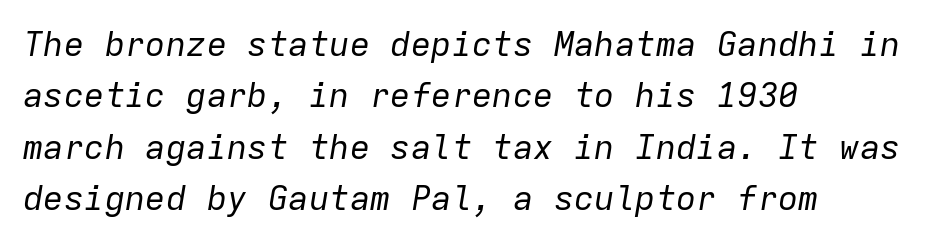
{"italic": "yes", "lean": "right", "slant_degrees": 9, "bold": "no", "weight": "regular", "width": "normal", "stroke_contrast": "low", "x_height": "medium", "monospaced": "yes", "underline": "no", "align": "left", "line_spacing": "normal", "line_spacing_ratio": 1.51, "letter_spacing": "normal", "letter_spacing_em": 0.0, "glyph_px": 34}
